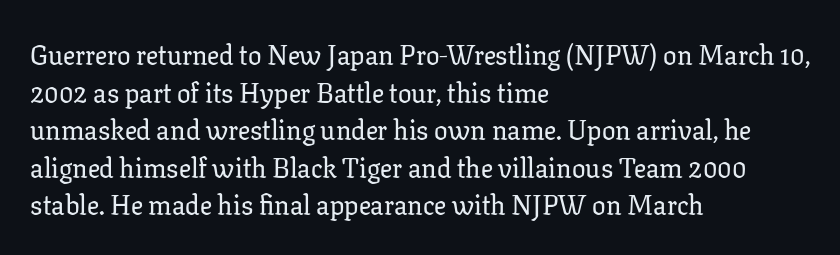
The image shows 27 px text type, upright; set left-aligned, normal line spacing (1.39x), normal letter spacing, not underlined.
